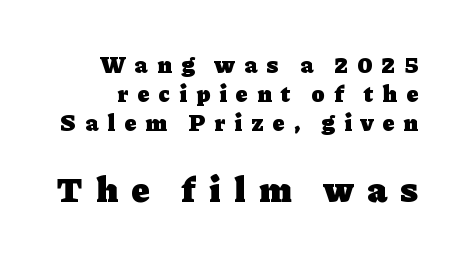
{"serif": "yes", "italic": "no", "bold": "yes", "weight": "heavy", "width": "normal", "stroke_contrast": "low", "x_height": "medium", "monospaced": "no", "underline": "no", "line_spacing_ratio": 1.21, "letter_spacing": "wide", "letter_spacing_em": 0.39, "larger_block": "second", "size_ratio": 1.5, "glyph_px": 36}
